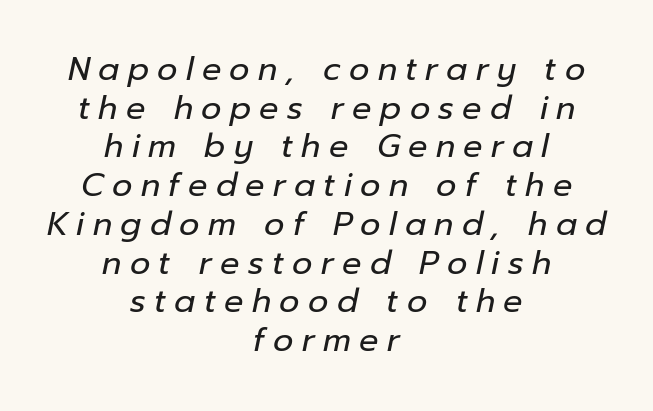
{"italic": "yes", "lean": "right", "slant_degrees": 12, "bold": "no", "weight": "regular", "width": "normal", "stroke_contrast": "low", "x_height": "medium", "monospaced": "no", "underline": "no", "align": "center", "line_spacing_ratio": 1.21, "letter_spacing": "wide", "letter_spacing_em": 0.26, "glyph_px": 32}
